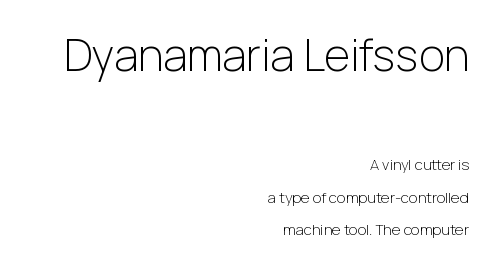
Q: Is the text bold? A: No.
Q: Is the text italic (slanted)? A: No, it is upright.
Q: Is the typeface a serif or a sans-serif typeface? A: Sans-serif.
Q: Is the text underlined? A: No.
Q: How is the paragraph aligned? A: Right-aligned.
Q: Is the spacing between letters normal or unusually wide? A: Normal.
Q: Is the spacing between lines tight, normal or loose? A: Loose.
Q: Which block of text is set in a larger size, the first (top) or the second (bottom)? A: The first (top) one.
Q: Width (condensed, normal, or wide)? A: Normal.
Q: Stroke contrast? A: Low.
Q: x-height? A: Medium.
Q: Monospaced? A: No.
